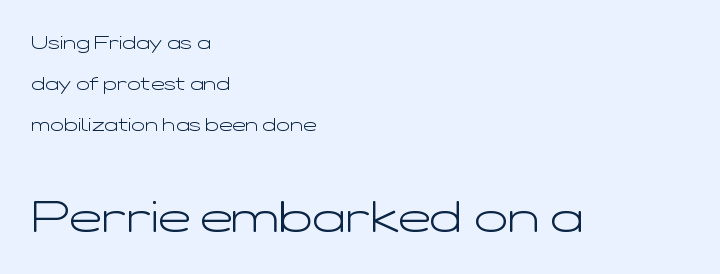
The image shows 44 px light, wide sans-serif type, upright; set left-aligned, loose line spacing (2.27x), normal letter spacing, not underlined; the second (bottom) block is 2.44x larger; low stroke contrast and a medium x-height.
